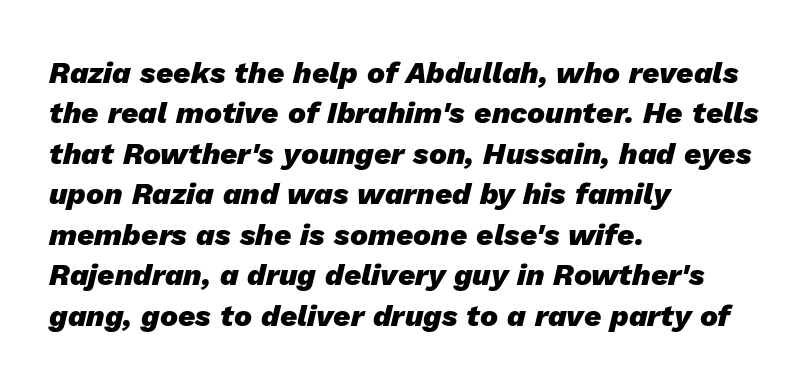
The image shows 30 px heavy type, italic (leaning right); set left-aligned, normal line spacing (1.35x), normal letter spacing, not underlined; low stroke contrast and a medium x-height.
